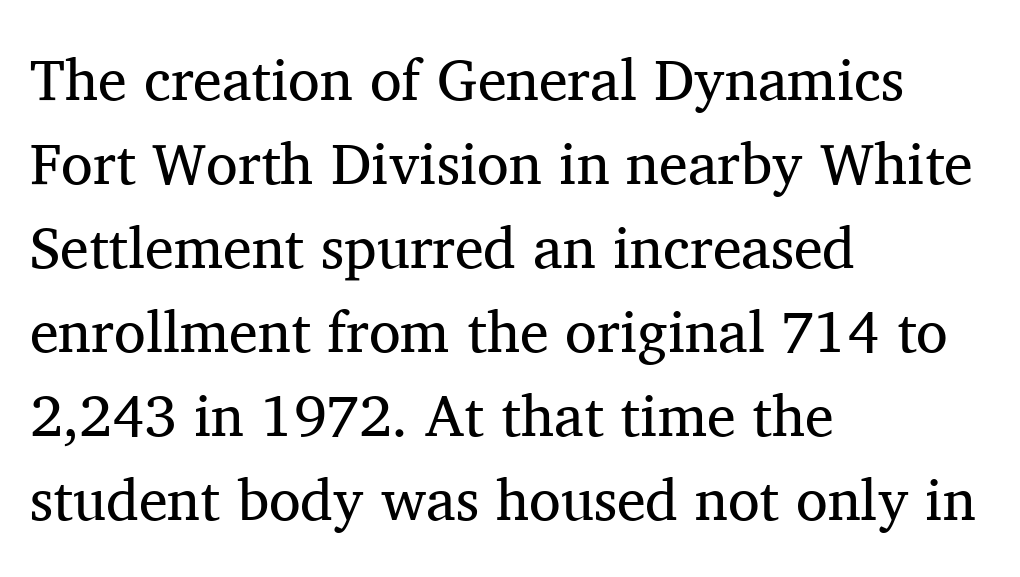
Q: Is the text bold? A: No.
Q: Is the text italic (slanted)? A: No, it is upright.
Q: Is the typeface a serif or a sans-serif typeface? A: Serif.
Q: Is the text underlined? A: No.
Q: How is the paragraph aligned? A: Left-aligned.
Q: Is the spacing between letters normal or unusually wide? A: Normal.
Q: Is the spacing between lines tight, normal or loose? A: Normal.
Q: Width (condensed, normal, or wide)? A: Normal.
Q: Stroke contrast? A: Medium.
Q: x-height? A: Medium.
Q: Monospaced? A: No.
